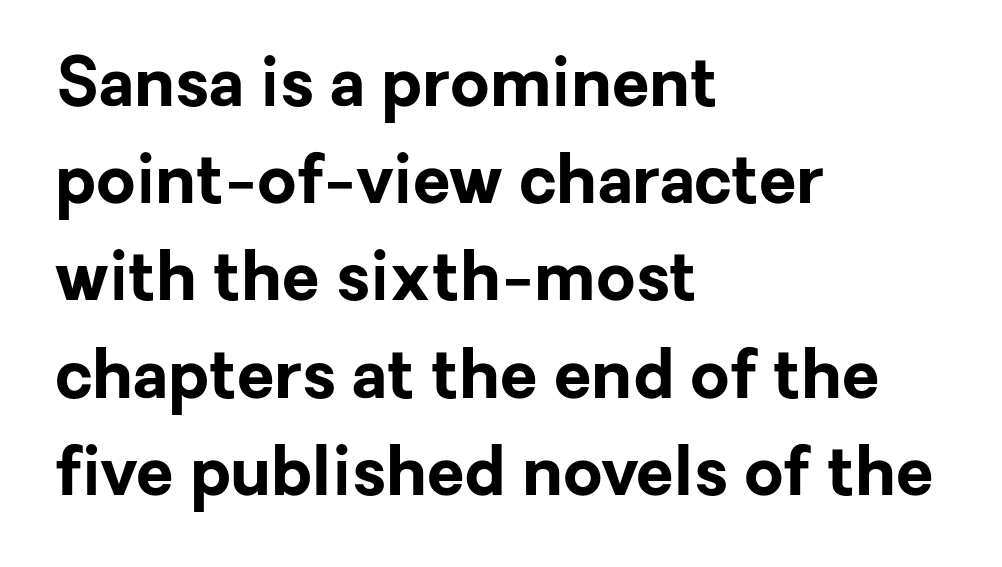
{"serif": "no", "italic": "no", "bold": "yes", "weight": "bold", "width": "normal", "stroke_contrast": "low", "x_height": "medium", "monospaced": "no", "underline": "no", "align": "left", "line_spacing": "normal", "line_spacing_ratio": 1.43, "letter_spacing": "normal", "letter_spacing_em": 0.0, "glyph_px": 68}
